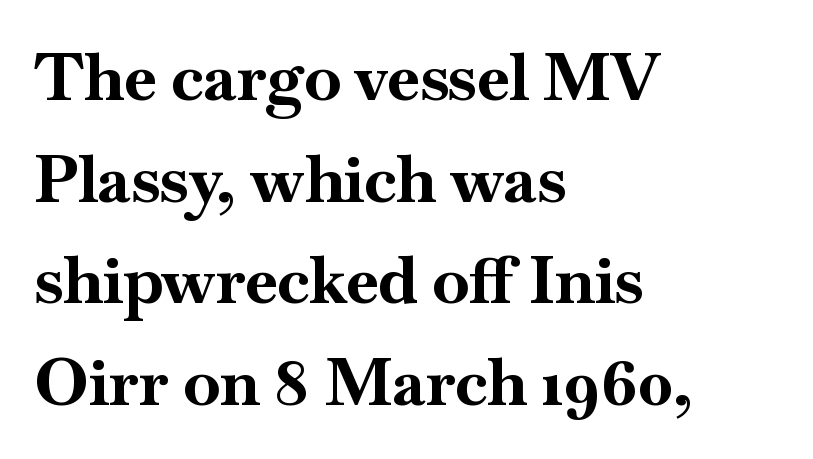
Q: Is the text bold? A: Yes.
Q: Is the text italic (slanted)? A: No, it is upright.
Q: Is the typeface a serif or a sans-serif typeface? A: Serif.
Q: Is the text underlined? A: No.
Q: How is the paragraph aligned? A: Left-aligned.
Q: Is the spacing between letters normal or unusually wide? A: Normal.
Q: Is the spacing between lines tight, normal or loose? A: Normal.
Q: Width (condensed, normal, or wide)? A: Normal.
Q: Stroke contrast? A: High.
Q: x-height? A: Small.
Q: Monospaced? A: No.
